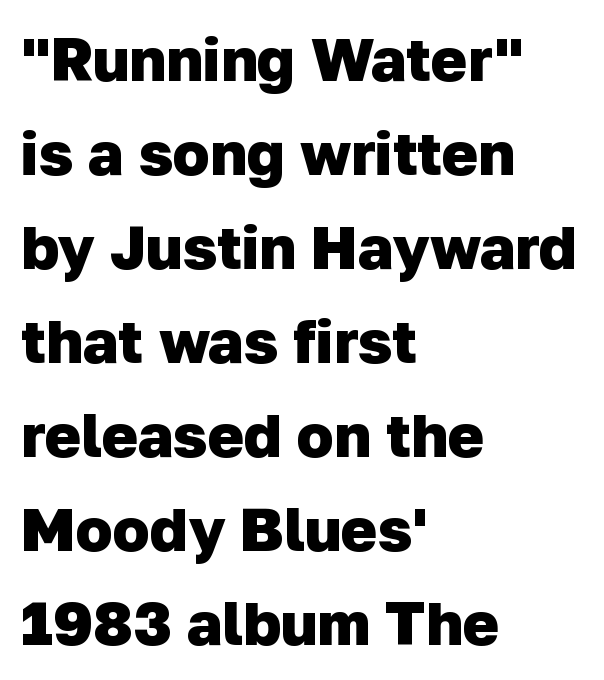
Serif or sans? Sans — the stroke terminals are bare. Which margin do the lines hug? The left one — the right edge is uneven. Chunky letters — that's bold for sure. This block has exactly the height ordinary leading produces. Tracking here is standard; glyphs follow each other at the usual distance. Looks like regular typesetting: each glyph gets only the width it needs.
